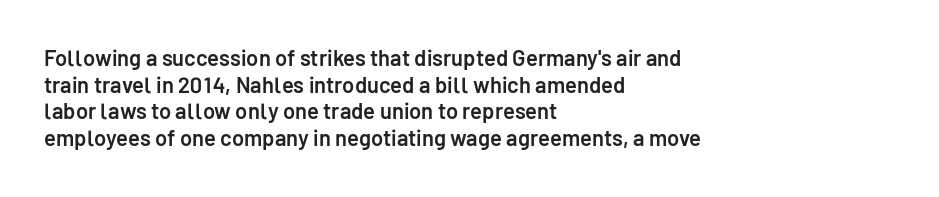
{"italic": "no", "bold": "semi", "underline": "no", "align": "left", "line_spacing_ratio": 1.21, "letter_spacing": "normal", "letter_spacing_em": 0.0, "glyph_px": 22}
